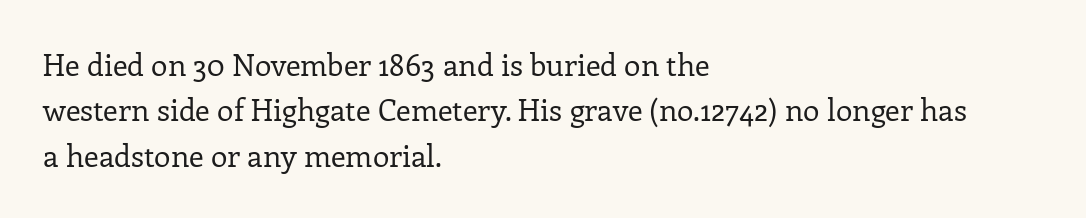
The letters advance in unequal steps, a hallmark of proportional type. Unbolded letterforms with no extra heft. Type style note: has serifs. The gaps between neighbouring characters are ordinary and unremarkable. Type without underlining. Regarding leading, the lines here are spaced in the standard way.
